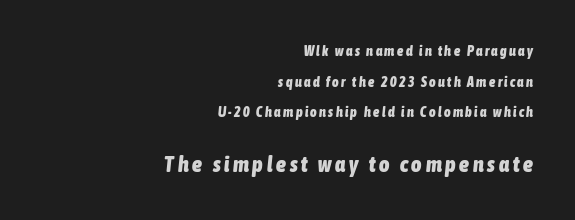
Has an underline been added? It has not. The block sitting lower on the canvas is the one with enlarged characters. Yep, that's italic — everything's leaning. Right-aligned paragraph, ragged on the left. The lines are spread far apart with generous leading. As a designer I'd log this as weight 700, bold.
